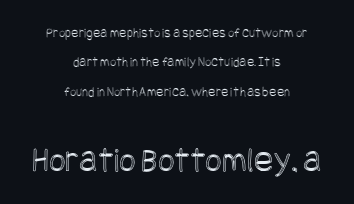
Q: Is the text italic (slanted)? A: No, it is upright.
Q: Is the text underlined? A: No.
Q: How is the paragraph aligned? A: Centered.
Q: Is the spacing between letters normal or unusually wide? A: Normal.
Q: Is the spacing between lines tight, normal or loose? A: Loose.
Q: Which block of text is set in a larger size, the first (top) or the second (bottom)? A: The second (bottom) one.
Q: Width (condensed, normal, or wide)? A: Condensed.
Q: x-height? A: Large.
